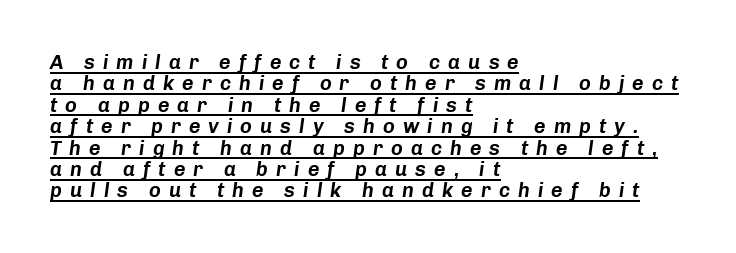
The type is letterspaced generously, with wide tracking. The rendering uses the underline text-decoration. The passage is arranged the way most books set body copy — flush left. Every character sits at an angle, as italics do.
